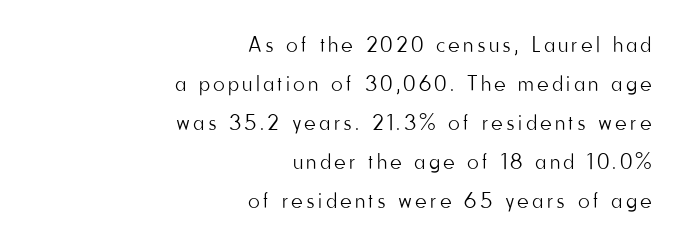
Any mark beneath the type? The region is blank. A roman cut, with each character standing at attention. Compared with a flush-left layout, this one pins lines to the opposite, right side. The weight tops out at a normal text grade.
